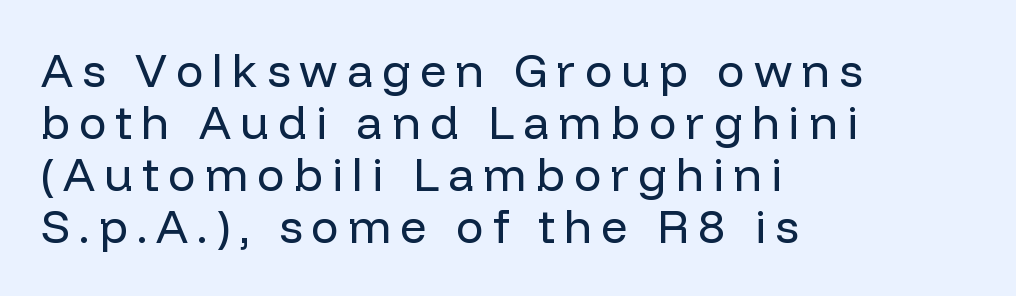
Q: Is the text bold? A: No.
Q: Is the text italic (slanted)? A: No, it is upright.
Q: Is the typeface a serif or a sans-serif typeface? A: Sans-serif.
Q: Is the text underlined? A: No.
Q: How is the paragraph aligned? A: Left-aligned.
Q: Is the spacing between letters normal or unusually wide? A: Unusually wide.
Q: Is the spacing between lines tight, normal or loose? A: Tight.
Q: Width (condensed, normal, or wide)? A: Normal.
Q: Stroke contrast? A: Low.
Q: x-height? A: Medium.
Q: Monospaced? A: No.
